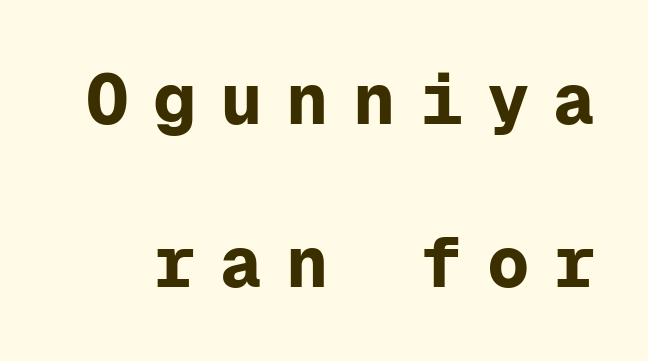
Vertical spacing — loose. These lines are rendered in a fixed-pitch font. The letters stand upright; this is a roman face. Strong, thick strokes mark this as bold type. Bare-footed words on every line. Typographically, this falls in the sans-serif category.
